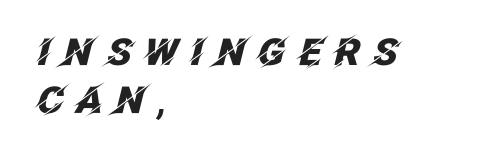
{"italic": "yes", "lean": "right", "slant_degrees": 12, "bold": "yes", "weight": "heavy", "width": "normal", "stroke_contrast": "low", "x_height": "large", "monospaced": "no", "underline": "no", "align": "left", "line_spacing": "normal", "line_spacing_ratio": 1.31, "letter_spacing": "wide", "letter_spacing_em": 0.3, "glyph_px": 37}
